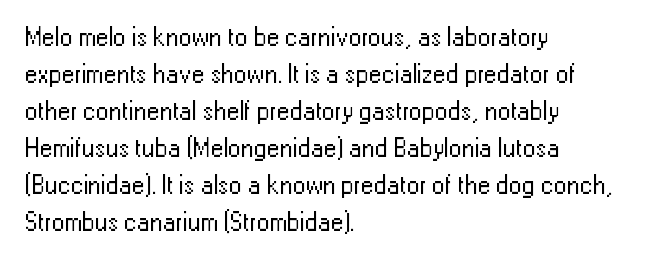
Q: Is the text bold? A: No.
Q: Is the text italic (slanted)? A: No, it is upright.
Q: Is the text underlined? A: No.
Q: How is the paragraph aligned? A: Left-aligned.
Q: Is the spacing between letters normal or unusually wide? A: Normal.
Q: Is the spacing between lines tight, normal or loose? A: Normal.
